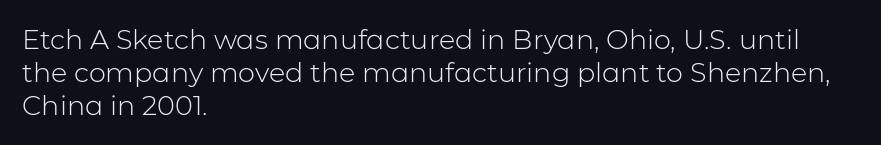
The image shows 27 px text type, upright; set left-aligned, line spacing 1.23x, normal letter spacing, not underlined.
